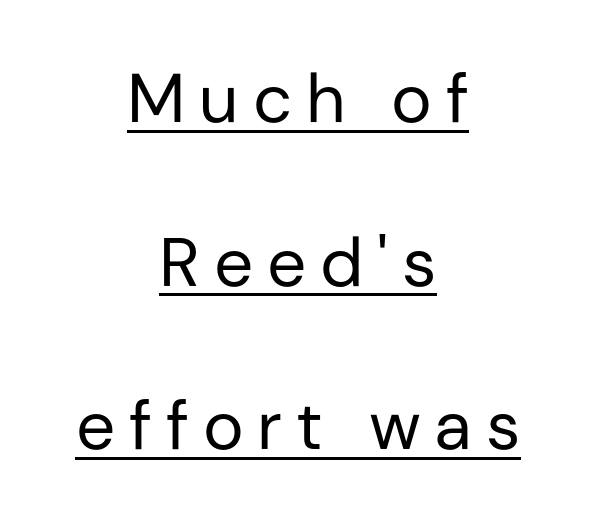
{"serif": "no", "italic": "no", "bold": "no", "weight": "regular", "width": "normal", "stroke_contrast": "low", "x_height": "medium", "monospaced": "no", "underline": "yes", "align": "center", "line_spacing": "loose", "line_spacing_ratio": 2.37, "letter_spacing": "wide", "letter_spacing_em": 0.2, "glyph_px": 69}
